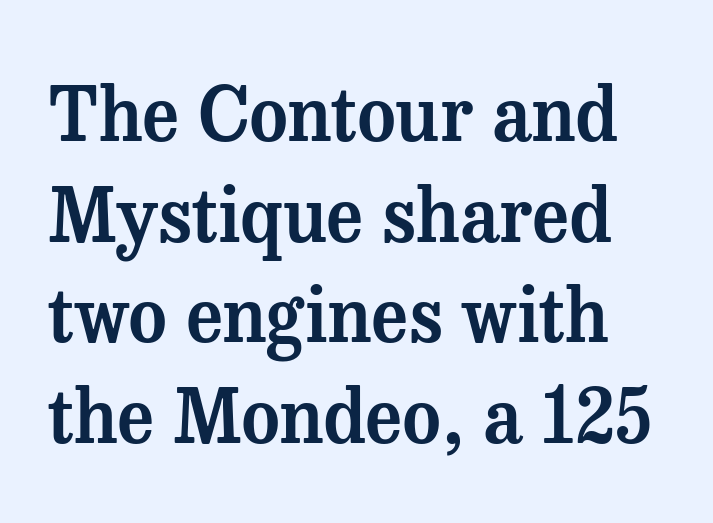
Looks like regular typesetting: each glyph gets only the width it needs. Leading: standard. The type family on display is of the serif kind. Bare-footed words on every line.
